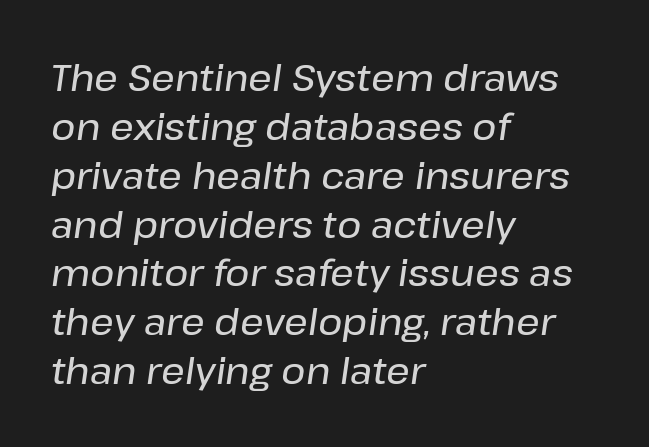
The image shows 37 px text type, italic (leaning right); set left-aligned, normal line spacing (1.32x), normal letter spacing, not underlined; low stroke contrast and a medium x-height.
